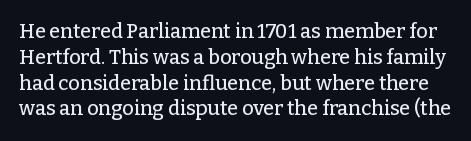
{"italic": "no", "underline": "no", "line_spacing": "normal", "line_spacing_ratio": 1.29, "letter_spacing": "normal", "letter_spacing_em": 0.0, "glyph_px": 20}
